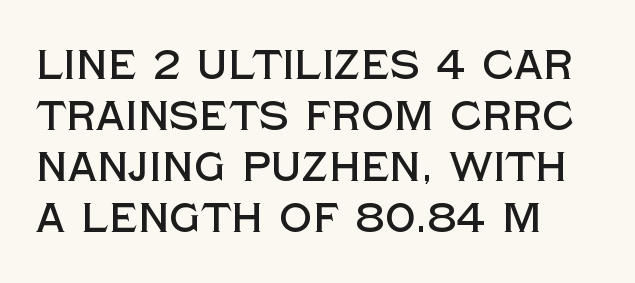
{"serif": "no", "italic": "no", "width": "normal", "x_height": "large", "monospaced": "no", "underline": "no", "align": "left", "line_spacing_ratio": 1.24, "letter_spacing": "normal", "letter_spacing_em": 0.0, "glyph_px": 41}
